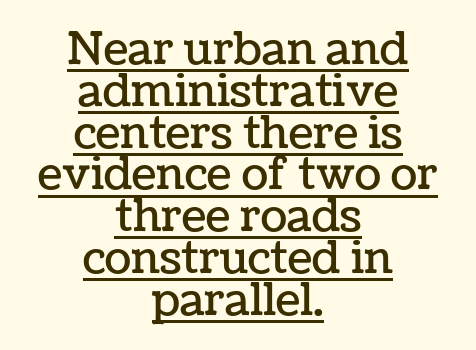
Q: Is the text italic (slanted)? A: No, it is upright.
Q: Is the text underlined? A: Yes.
Q: How is the paragraph aligned? A: Centered.
Q: Is the spacing between letters normal or unusually wide? A: Normal.
Q: Is the spacing between lines tight, normal or loose? A: Tight.
Q: Width (condensed, normal, or wide)? A: Normal.
Q: Stroke contrast? A: Low.
Q: x-height? A: Medium.
Q: Monospaced? A: No.
